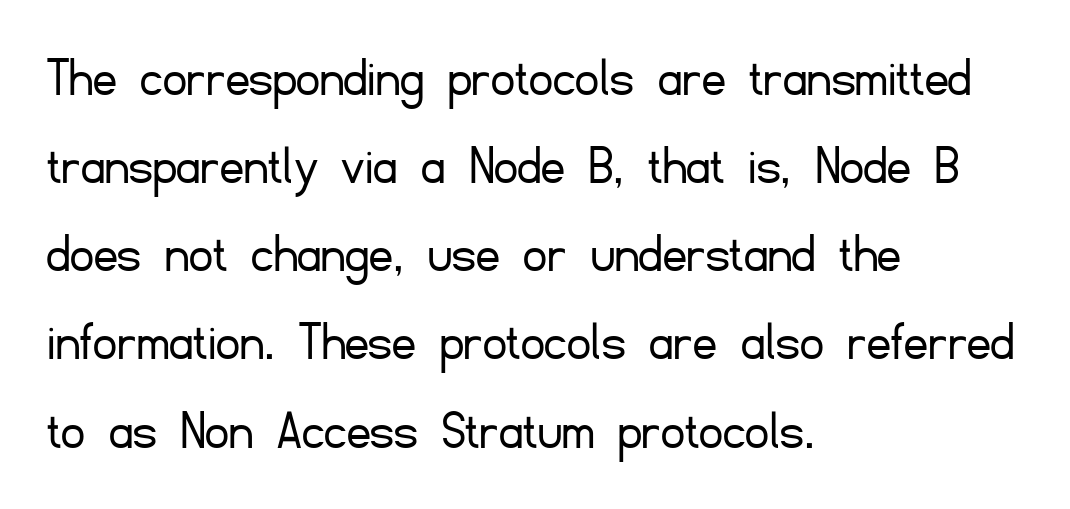
{"serif": "no", "italic": "no", "bold": "no", "weight": "light", "width": "normal", "stroke_contrast": "low", "x_height": "small", "monospaced": "no", "underline": "no", "align": "left", "line_spacing": "normal", "line_spacing_ratio": 1.52, "letter_spacing": "normal", "letter_spacing_em": 0.0, "glyph_px": 58}
